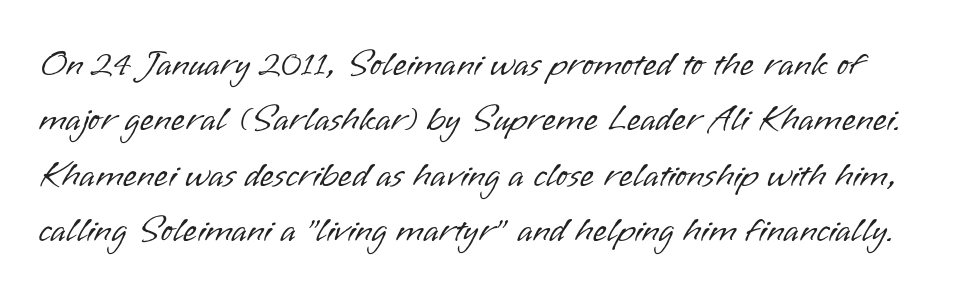
The image shows 36 px light sans-serif type; set normal line spacing (1.54x), normal letter spacing, not underlined; low stroke contrast and a small x-height.
